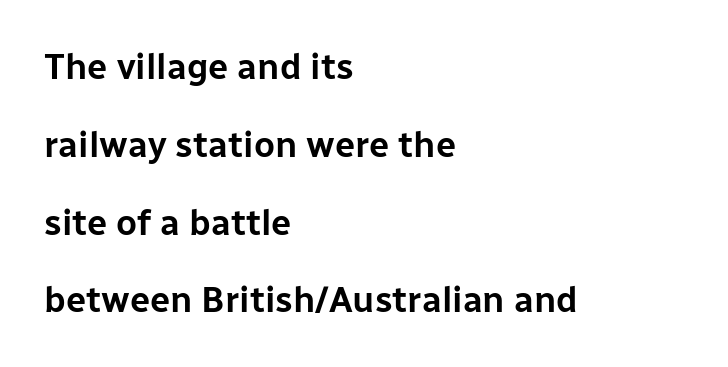
The image shows 36 px sans-serif type, upright; set left-aligned, loose line spacing (2.16x), normal letter spacing, not underlined; low stroke contrast and a medium x-height.
